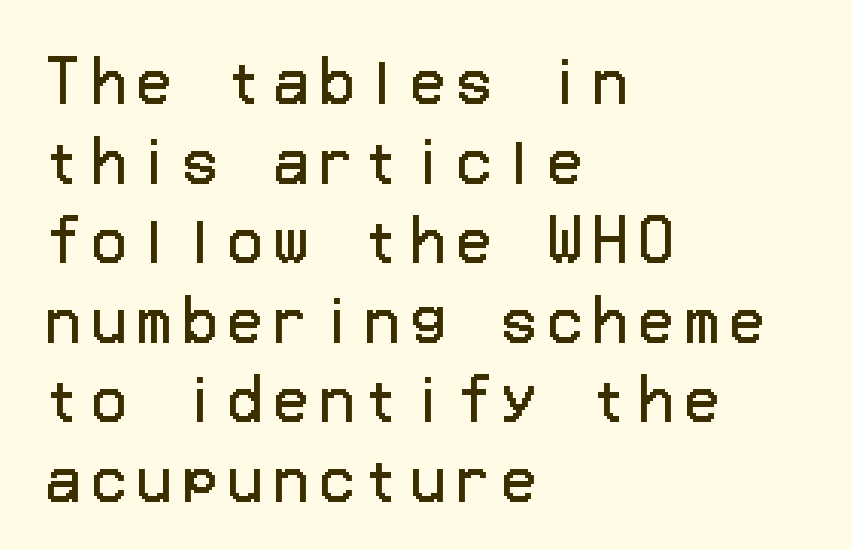
Q: Is the text bold? A: No.
Q: Is the text italic (slanted)? A: No, it is upright.
Q: Is the typeface a serif or a sans-serif typeface? A: Sans-serif.
Q: Is the text underlined? A: No.
Q: How is the paragraph aligned? A: Left-aligned.
Q: Is the spacing between letters normal or unusually wide? A: Unusually wide.
Q: Is the spacing between lines tight, normal or loose? A: Normal.
Q: Width (condensed, normal, or wide)? A: Normal.
Q: Stroke contrast? A: Low.
Q: x-height? A: Medium.
